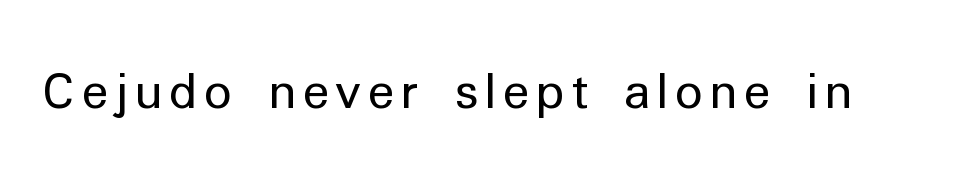
Do the letters lean? They stand straight. Classification — sans serif. The strokes are not fattened; the text isn't bold. Think of a printed novel: that variable character pitch is what you see here. Plain, unruled lines of type.
